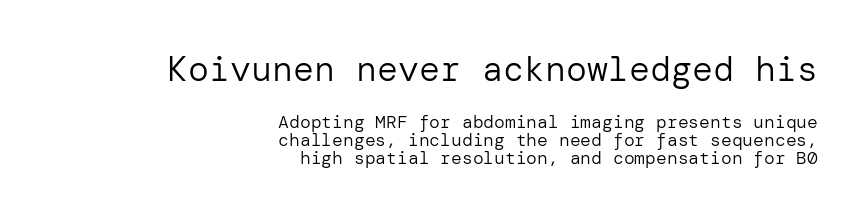
Q: Is the text bold? A: No.
Q: Is the text italic (slanted)? A: No, it is upright.
Q: Is the typeface a serif or a sans-serif typeface? A: Sans-serif.
Q: Is the text underlined? A: No.
Q: How is the paragraph aligned? A: Right-aligned.
Q: Is the spacing between letters normal or unusually wide? A: Normal.
Q: Is the spacing between lines tight, normal or loose? A: Tight.
Q: Which block of text is set in a larger size, the first (top) or the second (bottom)? A: The first (top) one.
Q: Width (condensed, normal, or wide)? A: Normal.
Q: Stroke contrast? A: Low.
Q: x-height? A: Medium.
